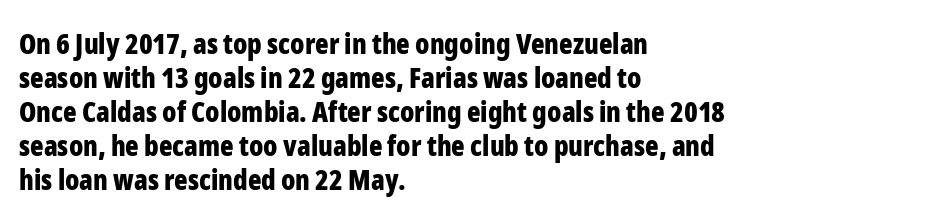
Q: Is the text bold? A: Yes.
Q: Is the text italic (slanted)? A: No, it is upright.
Q: Is the typeface a serif or a sans-serif typeface? A: Sans-serif.
Q: Is the text underlined? A: No.
Q: How is the paragraph aligned? A: Left-aligned.
Q: Is the spacing between letters normal or unusually wide? A: Normal.
Q: Width (condensed, normal, or wide)? A: Condensed.
Q: Stroke contrast? A: Low.
Q: x-height? A: Medium.
Q: Monospaced? A: No.
